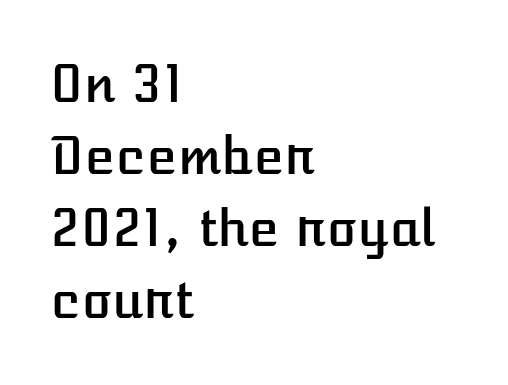
Q: Is the text italic (slanted)? A: No, it is upright.
Q: Is the text underlined? A: No.
Q: How is the paragraph aligned? A: Left-aligned.
Q: Is the spacing between letters normal or unusually wide? A: Normal.
Q: Is the spacing between lines tight, normal or loose? A: Normal.
Q: Width (condensed, normal, or wide)? A: Normal.
Q: Stroke contrast? A: Low.
Q: x-height? A: Medium.
Q: Monospaced? A: No.
